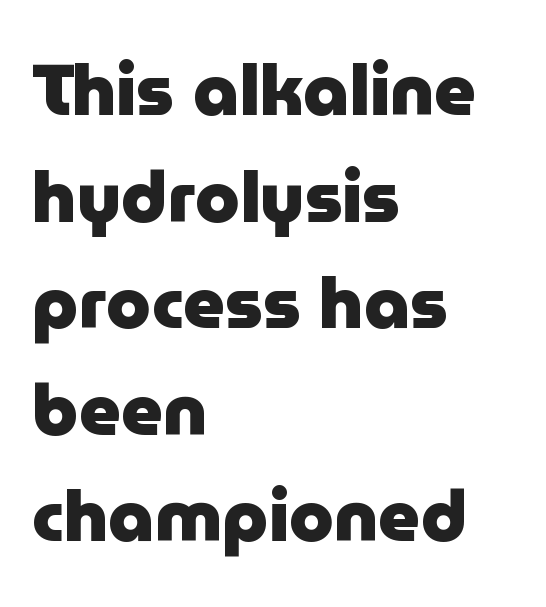
The image shows 72 px heavy sans-serif type, upright; set left-aligned, normal line spacing (1.48x), normal letter spacing, not underlined; low stroke contrast and a medium x-height.
